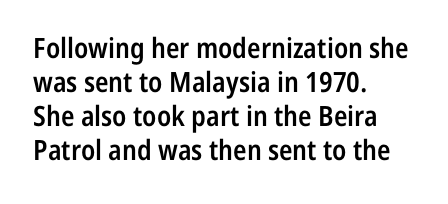
The rendering uses a semibold face; strokes are thickened but not to full bold. This is the regular roman posture of the typeface. Looks like regular typesetting: each glyph gets only the width it needs. Line beginnings align vertically; line endings do not. Serif or sans? Sans — the stroke terminals are bare.
